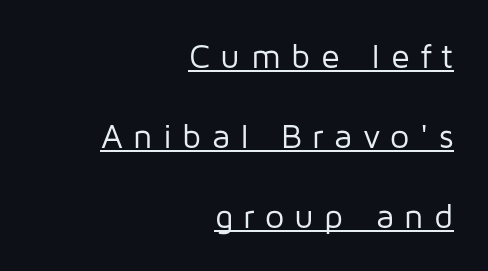
{"serif": "no", "italic": "no", "bold": "no", "weight": "regular", "width": "normal", "stroke_contrast": "low", "x_height": "medium", "monospaced": "no", "underline": "yes", "align": "right", "line_spacing": "loose", "line_spacing_ratio": 2.35, "letter_spacing": "wide", "letter_spacing_em": 0.3, "glyph_px": 34}
